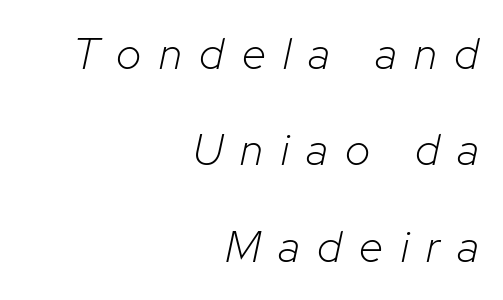
{"italic": "yes", "lean": "right", "slant_degrees": 12, "bold": "no", "weight": "light", "width": "normal", "stroke_contrast": "low", "x_height": "medium", "monospaced": "no", "underline": "no", "align": "right", "line_spacing": "loose", "line_spacing_ratio": 2.19, "letter_spacing": "wide", "letter_spacing_em": 0.4, "glyph_px": 44}
